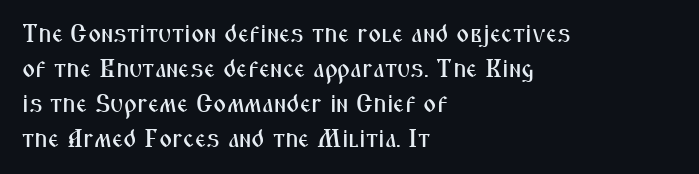
{"italic": "no", "underline": "no", "align": "left", "line_spacing": "normal", "line_spacing_ratio": 1.4, "letter_spacing": "normal", "letter_spacing_em": 0.0, "glyph_px": 25}
